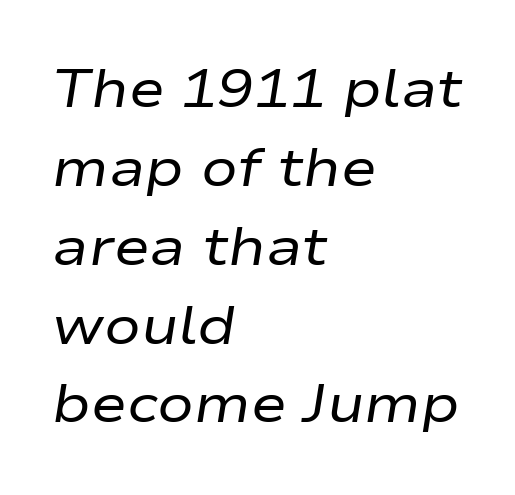
The image shows 54 px regular-weight, wide type, italic (leaning right); set left-aligned, normal line spacing (1.46x), normal letter spacing, not underlined; low stroke contrast and a medium x-height.
